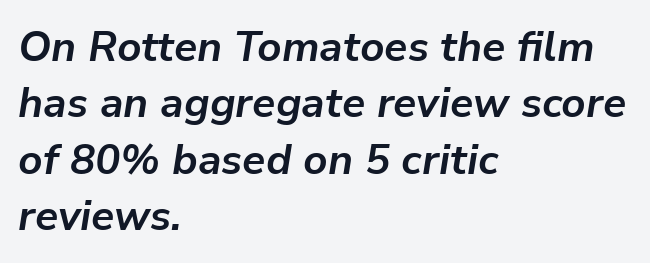
Q: Is the text bold? A: Yes.
Q: Is the text italic (slanted)? A: Yes, it leans right by about 9 degrees.
Q: Is the text underlined? A: No.
Q: How is the paragraph aligned? A: Left-aligned.
Q: Is the spacing between letters normal or unusually wide? A: Normal.
Q: Is the spacing between lines tight, normal or loose? A: Normal.
Q: Width (condensed, normal, or wide)? A: Normal.
Q: Stroke contrast? A: Low.
Q: x-height? A: Medium.
Q: Monospaced? A: No.
